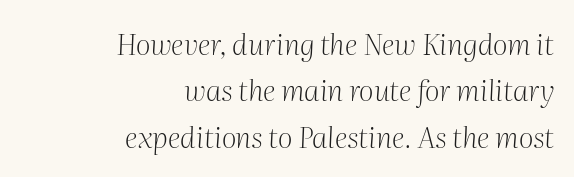
Q: Is the text bold? A: No.
Q: Is the text italic (slanted)? A: Yes, it leans right by about 2 degrees.
Q: Is the typeface a serif or a sans-serif typeface? A: Serif.
Q: Is the text underlined? A: No.
Q: How is the paragraph aligned? A: Right-aligned.
Q: Is the spacing between letters normal or unusually wide? A: Normal.
Q: Is the spacing between lines tight, normal or loose? A: Normal.
Q: Width (condensed, normal, or wide)? A: Normal.
Q: Stroke contrast? A: Medium.
Q: x-height? A: Medium.
Q: Monospaced? A: No.
